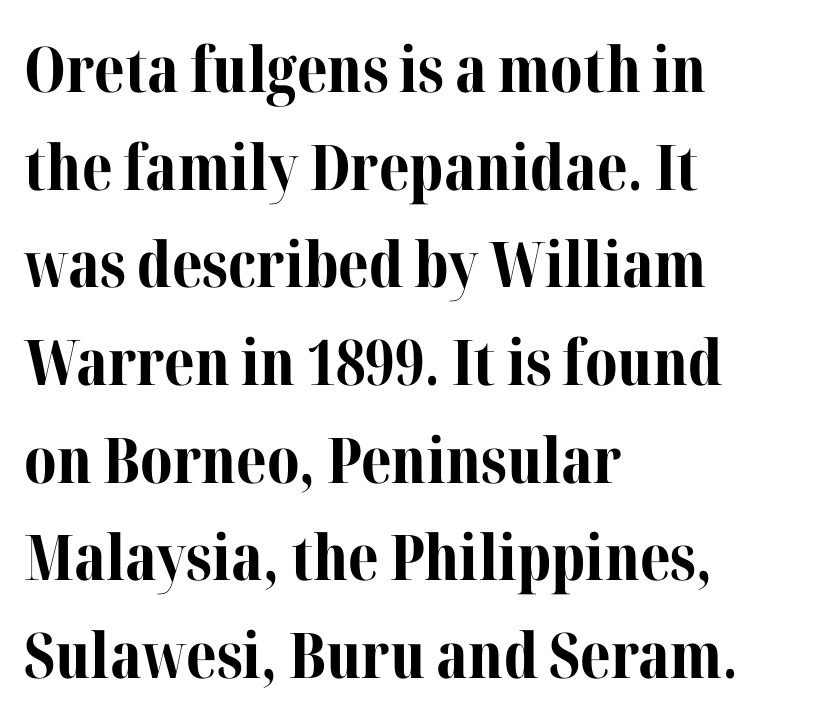
The characters display serif detailing at their extremities. Is the letter spacing exaggerated? No — it looks like the ordinary default. Plenty of ink on the page — the face is bold. Layout note: lines flush left. Normally led — the rows are evenly, conventionally spaced.
